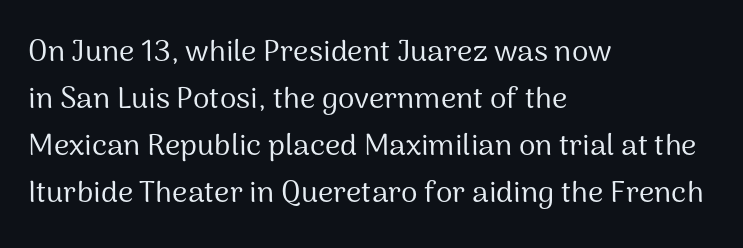
{"serif": "no", "italic": "no", "bold": "no", "weight": "regular", "width": "normal", "stroke_contrast": "medium", "x_height": "medium", "monospaced": "no", "underline": "no", "align": "left", "line_spacing": "normal", "line_spacing_ratio": 1.57, "letter_spacing": "normal", "letter_spacing_em": 0.0, "glyph_px": 30}
